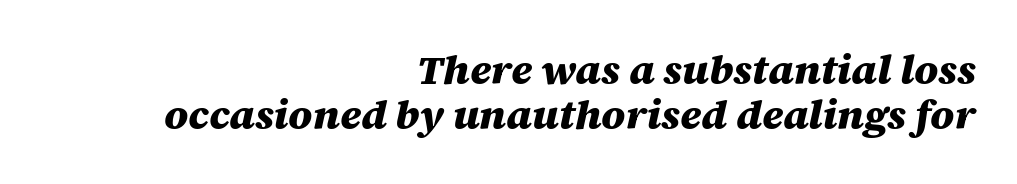
Q: Is the text bold? A: Yes.
Q: Is the text italic (slanted)? A: Yes, it leans right by about 12 degrees.
Q: Is the text underlined? A: No.
Q: How is the paragraph aligned? A: Right-aligned.
Q: Is the spacing between letters normal or unusually wide? A: Normal.
Q: Is the spacing between lines tight, normal or loose? A: Tight.
Q: Width (condensed, normal, or wide)? A: Normal.
Q: Stroke contrast? A: Medium.
Q: x-height? A: Large.
Q: Monospaced? A: No.
